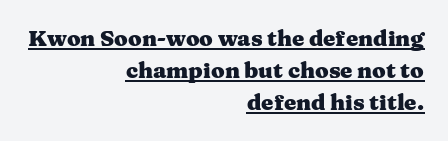
Q: Is the text bold? A: Yes.
Q: Is the text italic (slanted)? A: No, it is upright.
Q: Is the text underlined? A: Yes.
Q: How is the paragraph aligned? A: Right-aligned.
Q: Is the spacing between letters normal or unusually wide? A: Normal.
Q: Is the spacing between lines tight, normal or loose? A: Normal.
